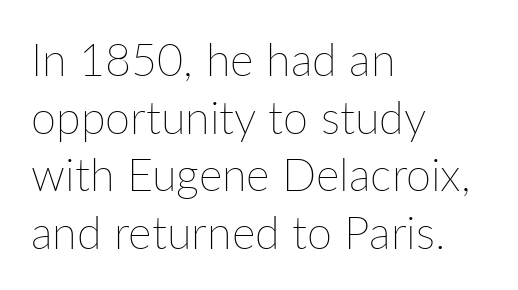
This is not heavy type; no bold has been used. Every stem runs plumb, perpendicular to the baseline. You could not count columns in this text — the font is proportionally spaced. A student would call this left alignment; a typographer would say flush left, rag right. The tracking reads as untouched default to a designer's eye.
